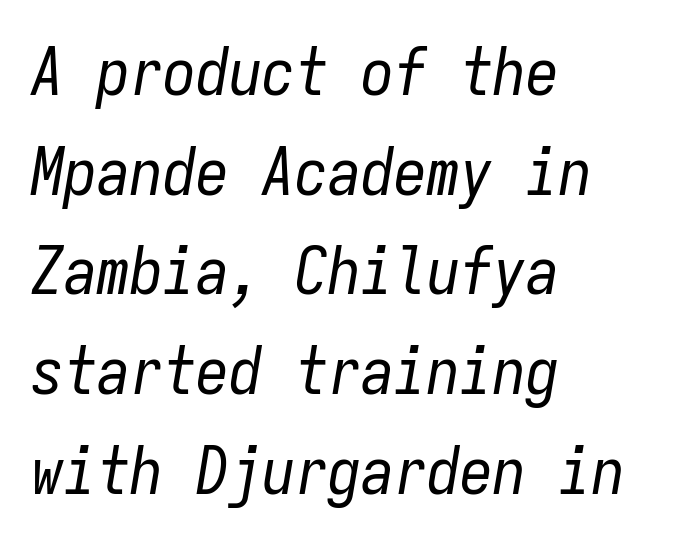
The image shows 66 px regular-weight, condensed type, italic (leaning right), monospaced; set left-aligned, normal line spacing (1.51x), normal letter spacing, not underlined; low stroke contrast and a medium x-height.
